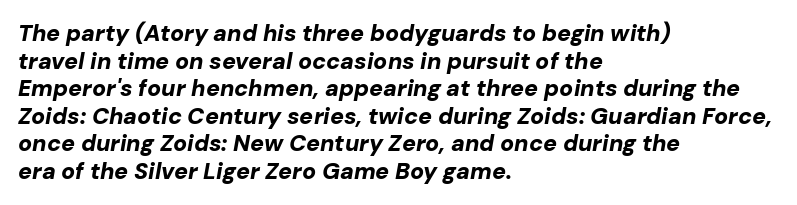
Typeset ragged right — the left edge is the straight one. Quick note: italic. Anything drawn beneath the words? Only blank space. Glyph-to-glyph distance matches everyday printed text.
